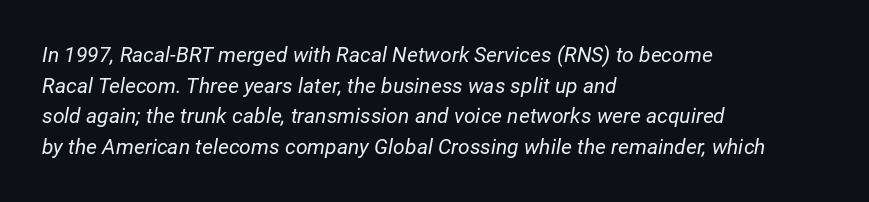
{"italic": "yes", "lean": "right", "slant_degrees": 12, "bold": "no", "underline": "no", "align": "left", "line_spacing": "normal", "line_spacing_ratio": 1.46, "letter_spacing": "normal", "letter_spacing_em": 0.0, "glyph_px": 21}
